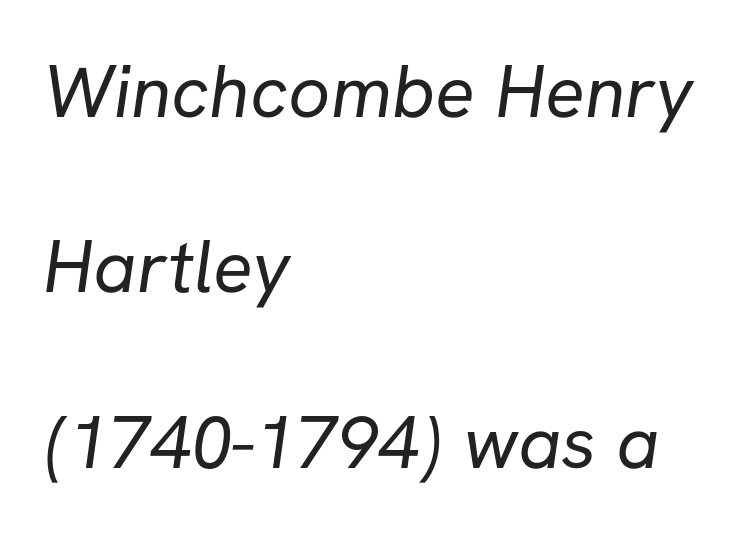
{"serif": "no", "bold": "no", "weight": "regular", "width": "normal", "stroke_contrast": "low", "x_height": "medium", "monospaced": "no", "underline": "no", "align": "left", "line_spacing": "loose", "line_spacing_ratio": 2.37, "letter_spacing": "normal", "letter_spacing_em": 0.0, "glyph_px": 74}
